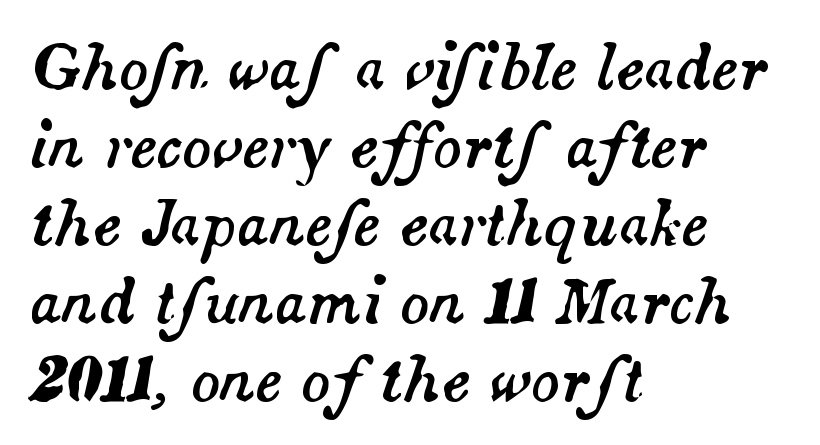
Q: Is the text italic (slanted)? A: Yes, it leans right by about 14 degrees.
Q: Is the text underlined? A: No.
Q: How is the paragraph aligned? A: Left-aligned.
Q: Is the spacing between letters normal or unusually wide? A: Normal.
Q: Is the spacing between lines tight, normal or loose? A: Normal.
Q: Width (condensed, normal, or wide)? A: Normal.
Q: Stroke contrast? A: Medium.
Q: x-height? A: Small.
Q: Monospaced? A: No.
